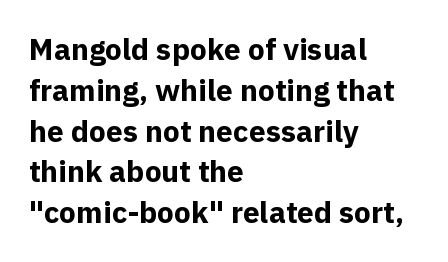
The image shows 30 px bold sans-serif type, upright; set left-aligned, normal line spacing (1.36x), normal letter spacing, not underlined; a medium x-height.
